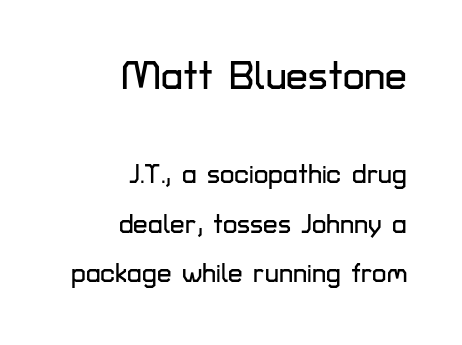
{"serif": "no", "italic": "no", "width": "normal", "stroke_contrast": "low", "x_height": "medium", "monospaced": "no", "underline": "no", "align": "right", "line_spacing": "loose", "line_spacing_ratio": 1.9, "letter_spacing": "normal", "letter_spacing_em": 0.0, "larger_block": "first", "size_ratio": 1.5, "glyph_px": 39}
